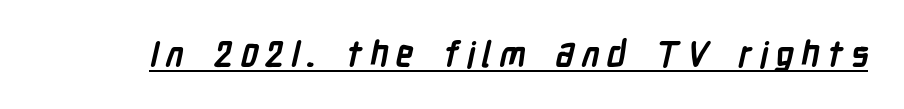
{"serif": "no", "bold": "yes", "weight": "semibold", "width": "condensed", "stroke_contrast": "low", "x_height": "medium", "monospaced": "no", "underline": "yes", "letter_spacing": "wide", "letter_spacing_em": 0.2, "glyph_px": 35}
